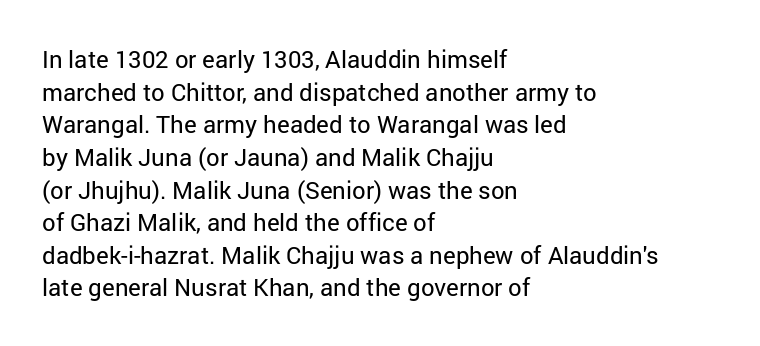
Plain, unruled lines of type. Ordinary non-slanted type is in use. Does extra space separate the letters? No, they use regular spacing. This is not heavy type; no bold has been used. These lines sit exactly where default settings would place them. Reading down the block, your eye returns to a fixed left position each line.
